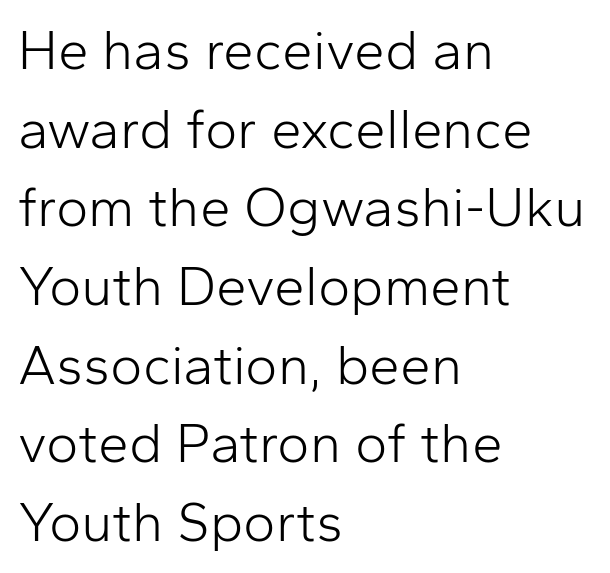
Ink coverage per letter is moderate at most. These lines are rendered in a variable-pitch font. Short and long lines alike share a common starting point at left. Letters rest on an invisible, unmarked baseline. Letterform terminals end flat and unadorned throughout the passage. These lines were composed using upright roman letters.
